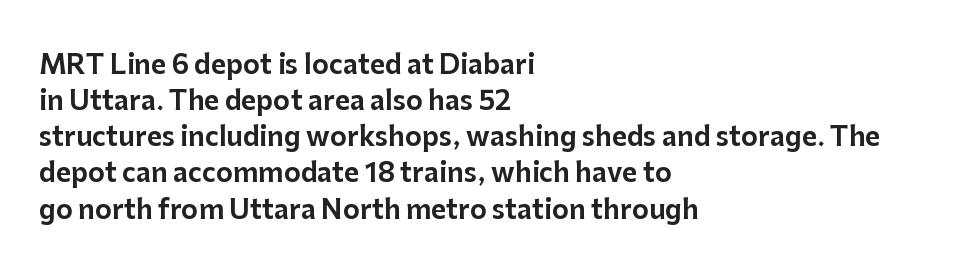
The image shows 26 px text type, upright; set left-aligned, normal line spacing (1.39x), normal letter spacing, not underlined.
